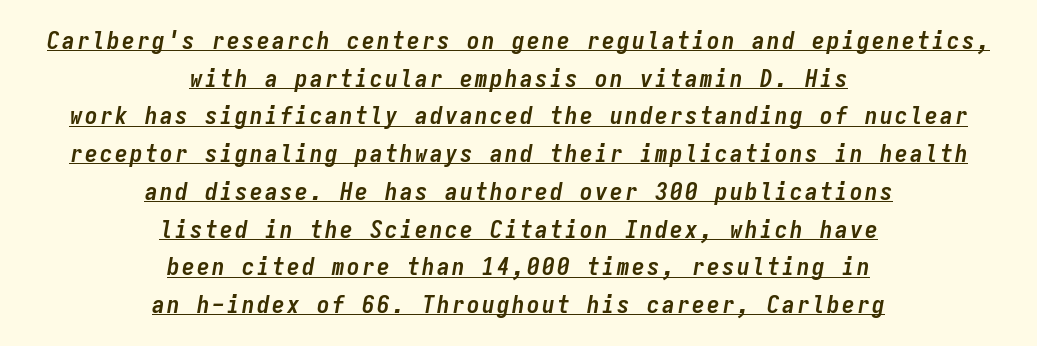
The image shows 25 px bold type, italic (leaning right); set centered, normal line spacing (1.51x), underlined.
